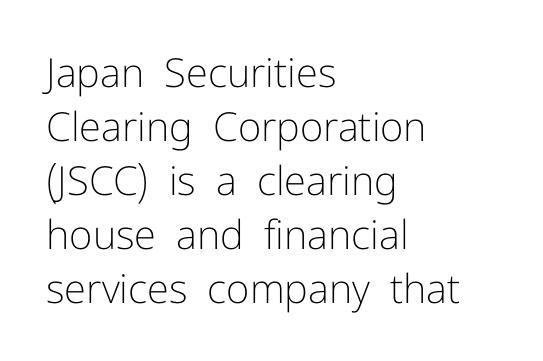
The image shows 40 px light sans-serif type, upright; set left-aligned, normal line spacing (1.35x), normal letter spacing, not underlined; low stroke contrast and a medium x-height.
